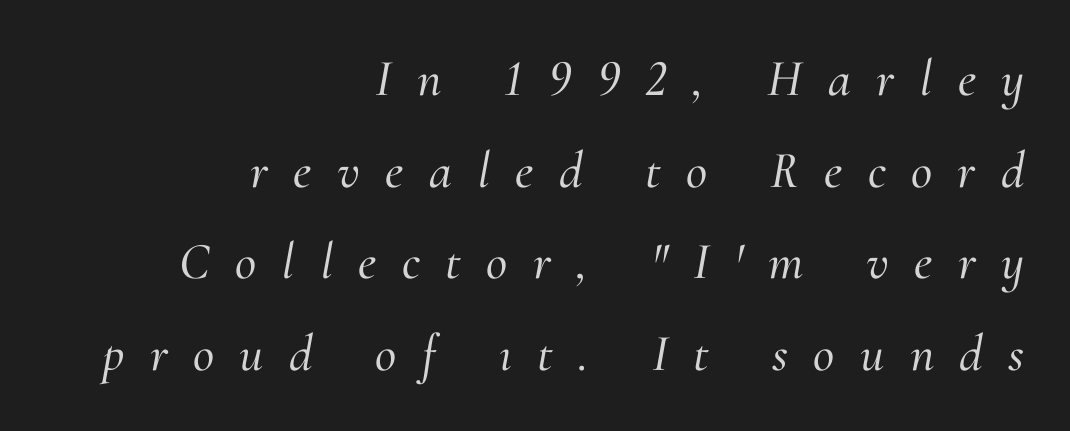
Descender tails drop into unmarked territory. Character widths vary here, with narrow letters taking less room than wide ones. It's the slanting kind of type. Typographically, this falls in the serif category. The text block is weighted toward the right margin, trailing off unevenly leftward.
